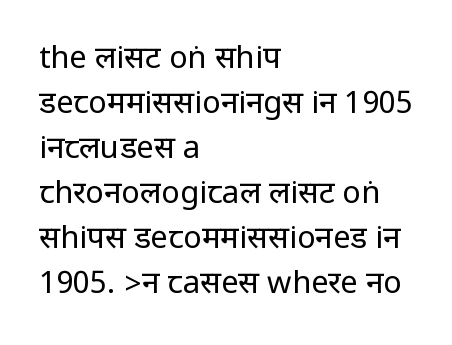
Q: Is the text bold? A: No.
Q: Is the text italic (slanted)? A: No, it is upright.
Q: Is the typeface a serif or a sans-serif typeface? A: Sans-serif.
Q: Is the text underlined? A: No.
Q: How is the paragraph aligned? A: Left-aligned.
Q: Is the spacing between letters normal or unusually wide? A: Normal.
Q: Is the spacing between lines tight, normal or loose? A: Normal.
Q: Width (condensed, normal, or wide)? A: Condensed.
Q: Stroke contrast? A: Low.
